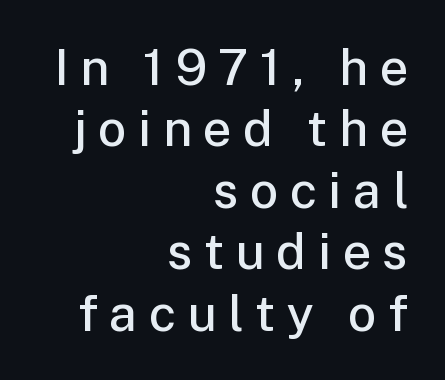
This sample is right-justified, so line beginnings fall wherever the words allow. The typesetting leans somewhat heavy: a semibold. Nope, no serifs anywhere on these letters. Caption: expanded tracking, letters set apart.
